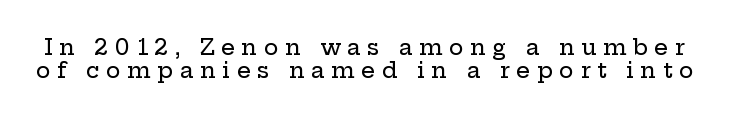
The image shows 22 px text type, upright; set tight line spacing (1.05x), unusually wide letter spacing (+0.29 em), not underlined.
